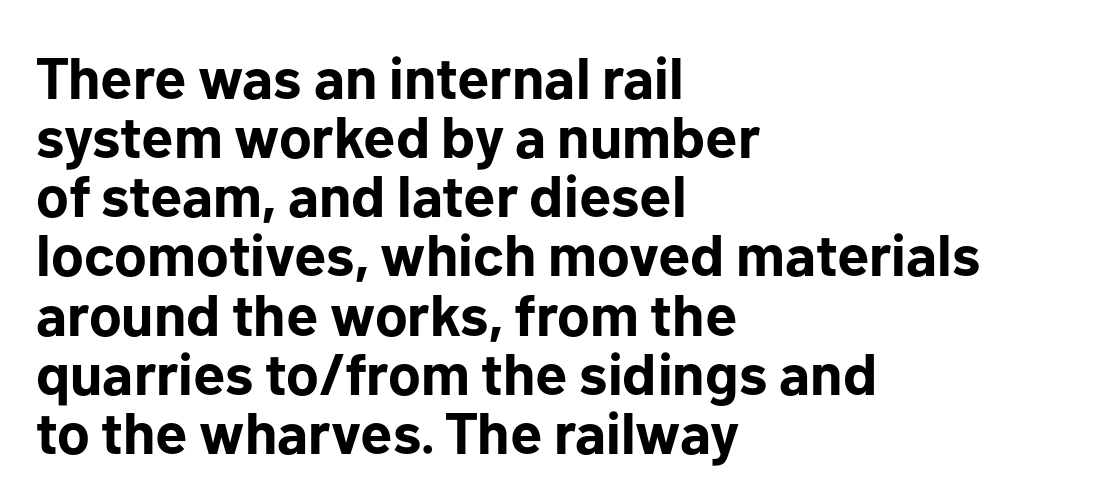
The image shows 58 px bold sans-serif type, upright; set left-aligned, tight line spacing (1.02x), normal letter spacing, not underlined; low stroke contrast and a medium x-height.
